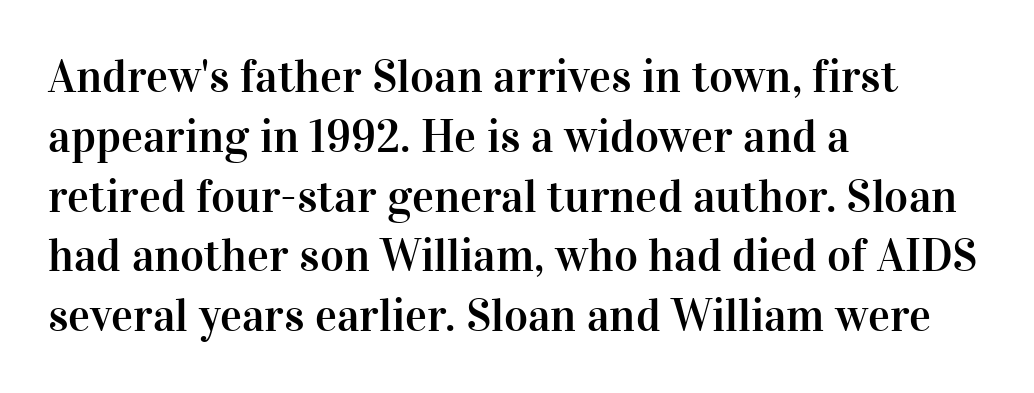
Q: Is the text italic (slanted)? A: No, it is upright.
Q: Is the typeface a serif or a sans-serif typeface? A: Serif.
Q: Is the text underlined? A: No.
Q: How is the paragraph aligned? A: Left-aligned.
Q: Is the spacing between letters normal or unusually wide? A: Normal.
Q: Is the spacing between lines tight, normal or loose? A: Normal.
Q: Width (condensed, normal, or wide)? A: Normal.
Q: Stroke contrast? A: High.
Q: x-height? A: Medium.
Q: Monospaced? A: No.
